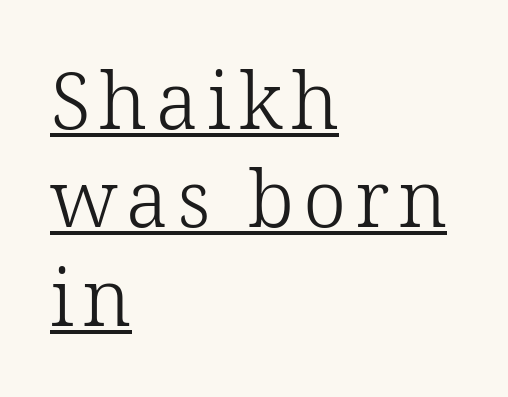
The image shows 78 px light serif type, upright; set left-aligned, normal line spacing (1.26x), underlined; low stroke contrast and a medium x-height.
